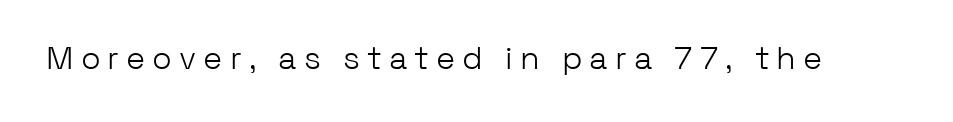
The image shows 32 px light sans-serif type, upright; set unusually wide letter spacing (+0.22 em), not underlined; low stroke contrast and a medium x-height.
